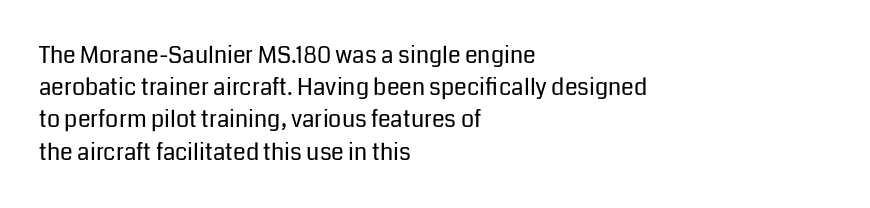
Q: Is the text bold? A: No.
Q: Is the text italic (slanted)? A: No, it is upright.
Q: Is the text underlined? A: No.
Q: How is the paragraph aligned? A: Left-aligned.
Q: Is the spacing between letters normal or unusually wide? A: Normal.
Q: Is the spacing between lines tight, normal or loose? A: Normal.
